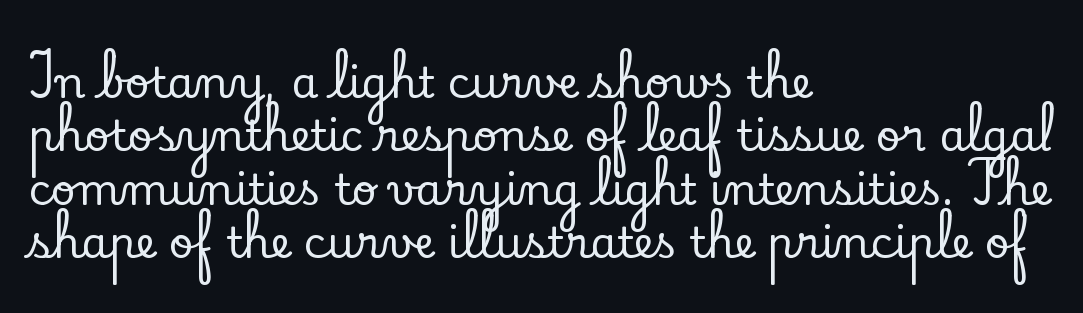
A bare baseline throughout the passage. Spacing verdict: proportional, widths tailored to each character. You could call the tracking neutral — neither tight nor loose. Characters remain perfectly vertical along every line. These lines are composed in type with serifs.
